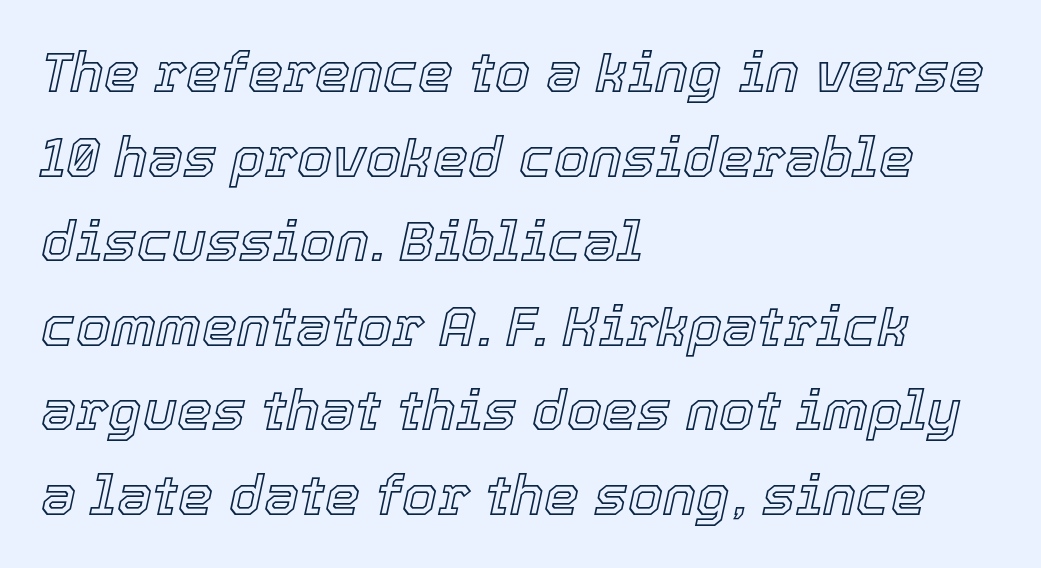
Quick note: italic. The rendering uses natural spacing where letterforms have individual widths. Letters rest on an invisible, unmarked baseline. In CSS terms this would be text-align: left. Inter-character spacing is left at the font's built-in metrics.
